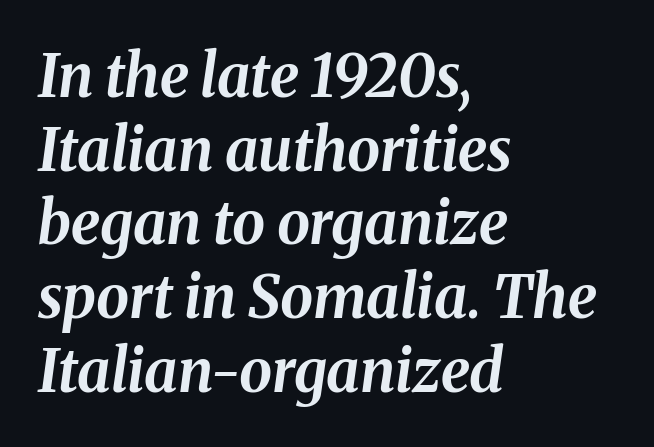
Q: Is the text bold? A: Yes.
Q: Is the text italic (slanted)? A: Yes, it leans right by about 8 degrees.
Q: Is the text underlined? A: No.
Q: How is the paragraph aligned? A: Left-aligned.
Q: Is the spacing between letters normal or unusually wide? A: Normal.
Q: Is the spacing between lines tight, normal or loose? A: Normal.
Q: Width (condensed, normal, or wide)? A: Normal.
Q: Stroke contrast? A: Medium.
Q: x-height? A: Medium.
Q: Monospaced? A: No.
